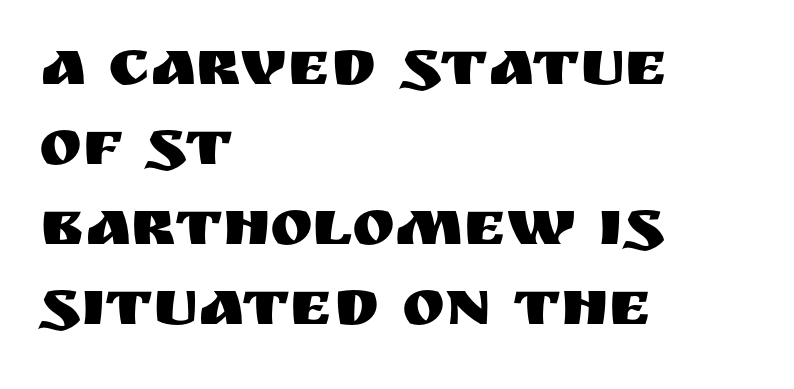
{"serif": "no", "italic": "no", "width": "normal", "stroke_contrast": "medium", "x_height": "large", "monospaced": "no", "underline": "no", "align": "left", "line_spacing_ratio": 1.23, "letter_spacing": "normal", "letter_spacing_em": 0.0, "glyph_px": 65}
